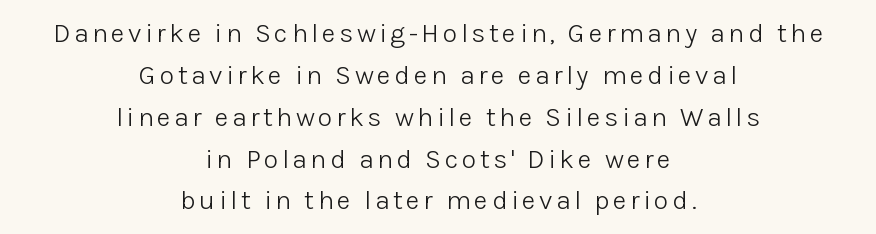
The passage shown is not underscored anywhere. If you measured baseline to baseline, you'd find a middling distance. Think standard paragraph weight, or any step lighter than that. It's the straight-up-and-down kind of type.
